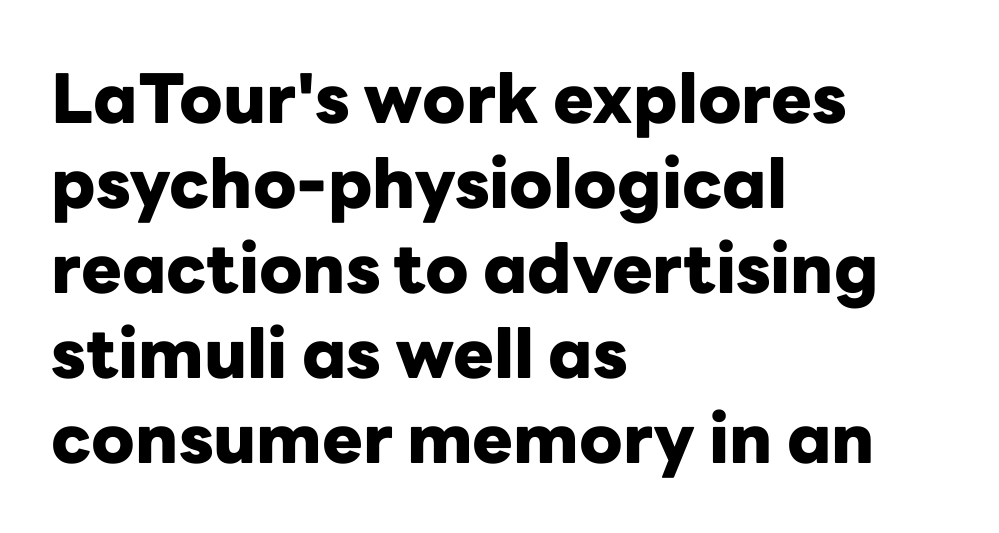
Q: Is the text bold? A: Yes.
Q: Is the text italic (slanted)? A: No, it is upright.
Q: Is the typeface a serif or a sans-serif typeface? A: Sans-serif.
Q: Is the text underlined? A: No.
Q: How is the paragraph aligned? A: Left-aligned.
Q: Is the spacing between letters normal or unusually wide? A: Normal.
Q: Is the spacing between lines tight, normal or loose? A: Normal.
Q: Width (condensed, normal, or wide)? A: Normal.
Q: Stroke contrast? A: Low.
Q: x-height? A: Medium.
Q: Monospaced? A: No.
